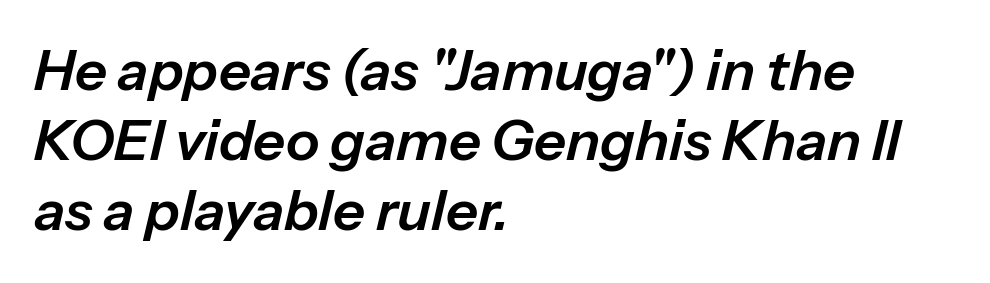
Alignment: flush left. Yep, that's italic — everything's leaning. Horizontal bands of white between lines are of average thickness. Proportional: the letters do not fall into vertical columns.
